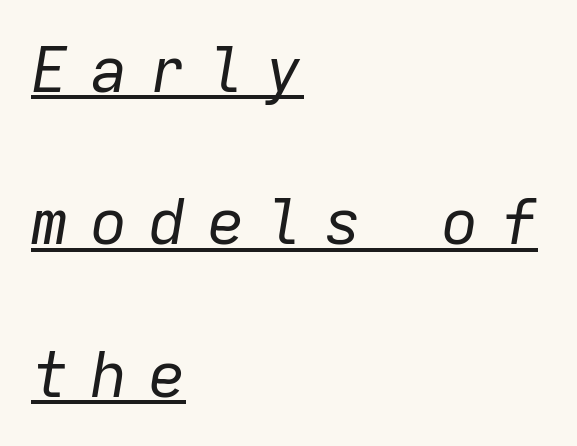
Q: Is the text bold? A: No.
Q: Is the text italic (slanted)? A: Yes, it leans right by about 9 degrees.
Q: Is the text underlined? A: Yes.
Q: How is the paragraph aligned? A: Left-aligned.
Q: Is the spacing between letters normal or unusually wide? A: Unusually wide.
Q: Is the spacing between lines tight, normal or loose? A: Loose.
Q: Width (condensed, normal, or wide)? A: Normal.
Q: Stroke contrast? A: Low.
Q: x-height? A: Medium.
Q: Monospaced? A: Yes.
